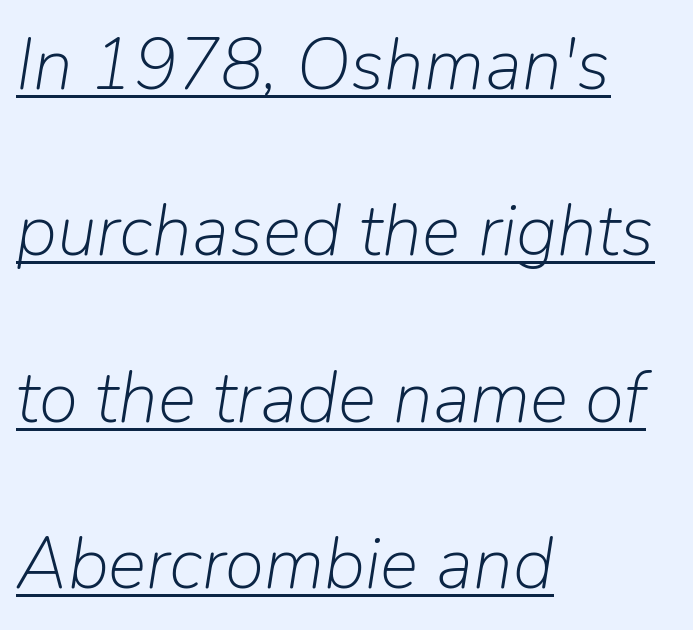
The image shows 72 px light type, italic (leaning right); set left-aligned, loose line spacing (2.31x), normal letter spacing, underlined; low stroke contrast and a medium x-height.
